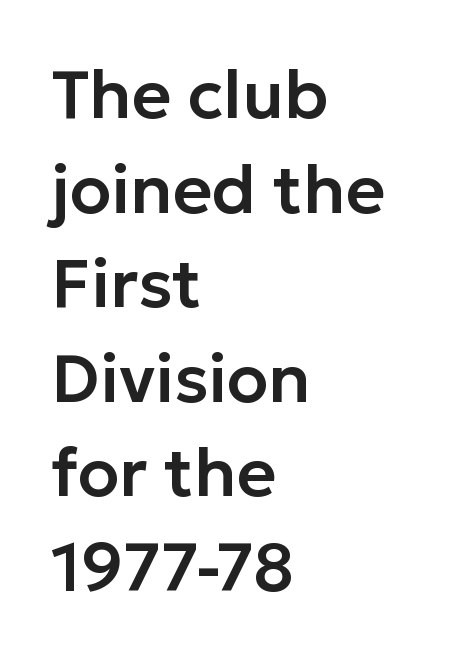
The image shows 68 px sans-serif type, upright; set left-aligned, normal line spacing (1.39x), normal letter spacing, not underlined; low stroke contrast and a medium x-height.
